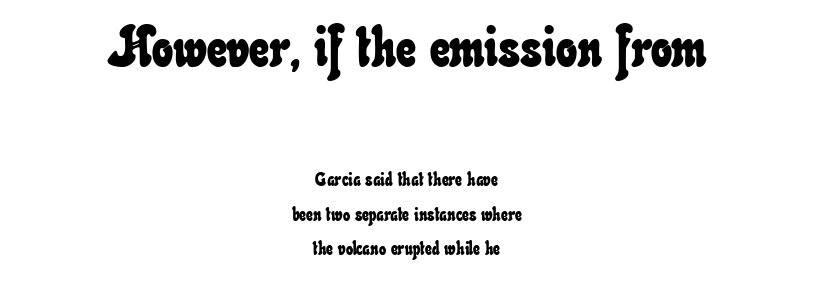
Scale decreases going downward across the two blocks. The foot of each line stays bare and open. These lines are centered, leaving both edges ragged. Look at the tracking — it's just the regular setting, nothing added.
